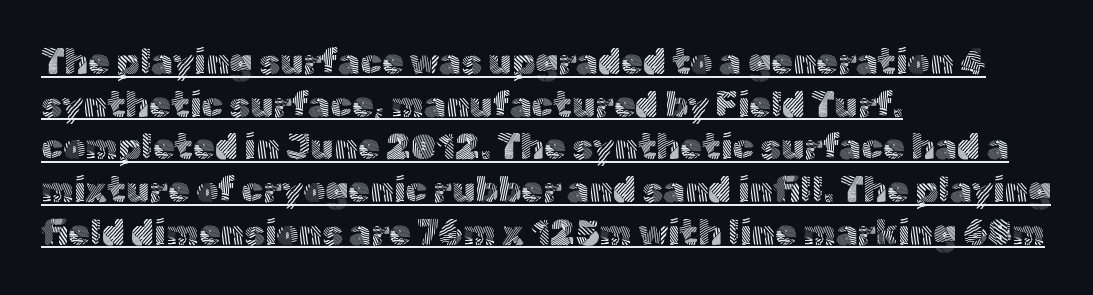
Q: Is the text bold? A: No.
Q: Is the text italic (slanted)? A: No, it is upright.
Q: Is the typeface a serif or a sans-serif typeface? A: Sans-serif.
Q: Is the text underlined? A: Yes.
Q: How is the paragraph aligned? A: Left-aligned.
Q: Is the spacing between letters normal or unusually wide? A: Normal.
Q: Width (condensed, normal, or wide)? A: Normal.
Q: x-height? A: Medium.
Q: Monospaced? A: No.
